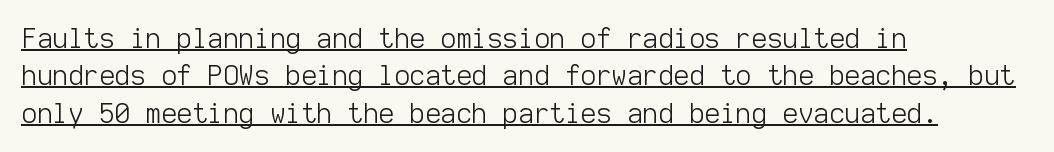
{"italic": "no", "bold": "no", "underline": "yes", "align": "left", "line_spacing": "normal", "line_spacing_ratio": 1.38, "letter_spacing": "normal", "letter_spacing_em": 0.0, "glyph_px": 27}
